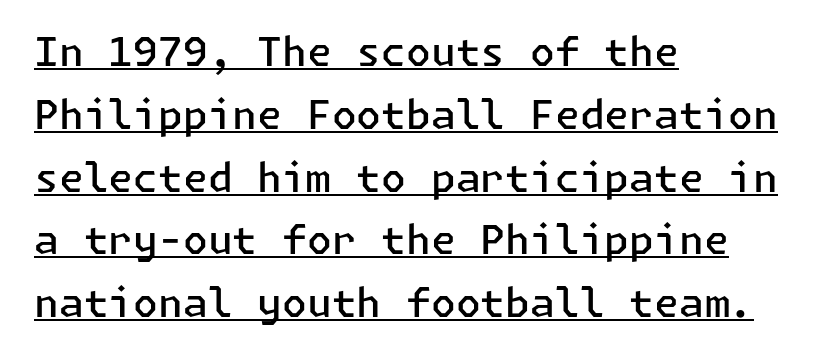
Baseline-to-baseline distance is the conventional proportion of letter height. Look at the tracking — it's just the regular setting, nothing added. Unlike a traditional serif, this face leaves its strokes unadorned. The specimen includes a rule beneath the text block's lines. Designer's note — italics off, roman on.
